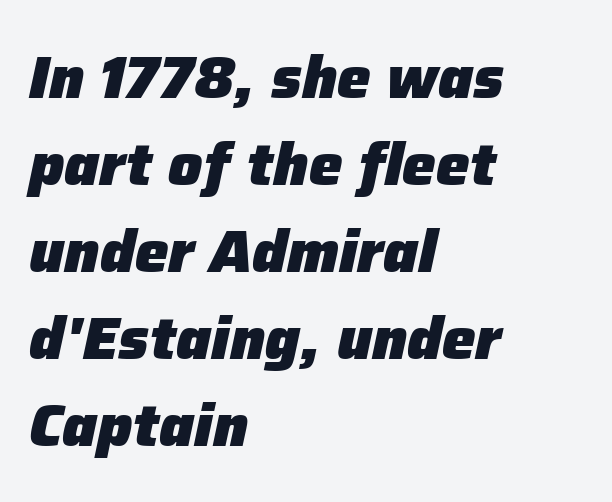
The image shows 60 px heavy type, italic (leaning right); set left-aligned, normal line spacing (1.45x), normal letter spacing, not underlined; low stroke contrast and a medium x-height.
